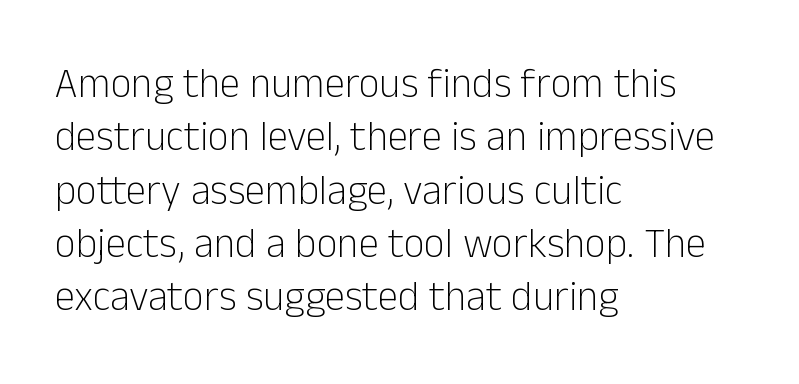
Q: Is the text bold? A: No.
Q: Is the text italic (slanted)? A: No, it is upright.
Q: Is the typeface a serif or a sans-serif typeface? A: Sans-serif.
Q: Is the text underlined? A: No.
Q: How is the paragraph aligned? A: Left-aligned.
Q: Is the spacing between letters normal or unusually wide? A: Normal.
Q: Is the spacing between lines tight, normal or loose? A: Normal.
Q: Width (condensed, normal, or wide)? A: Normal.
Q: Stroke contrast? A: Low.
Q: x-height? A: Medium.
Q: Monospaced? A: No.
